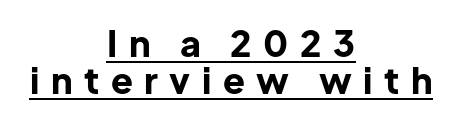
The image shows 36 px bold sans-serif type, upright; set centered, tight line spacing (1.02x), unusually wide letter spacing (+0.32 em), underlined; low stroke contrast and a medium x-height.
